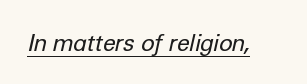
{"italic": "yes", "lean": "right", "slant_degrees": 12, "bold": "no", "underline": "yes", "letter_spacing": "normal", "letter_spacing_em": 0.0, "glyph_px": 23}
